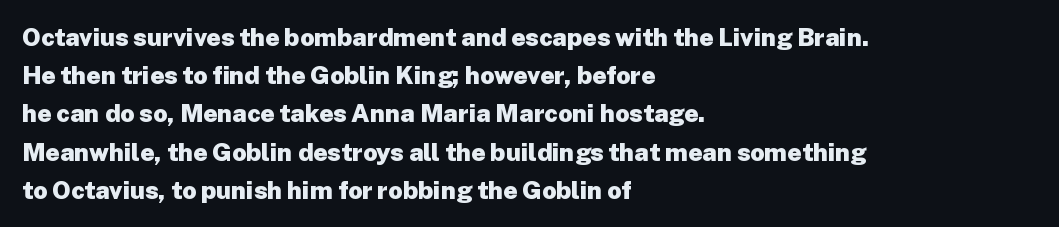
Lines of text with bare space underneath. Quick note: interline space is typical. The line texture is even and compact thanks to regular tracking. The letters stand straight up with perfectly vertical stems. I'd describe the lettering as bold — thick and assertive.
